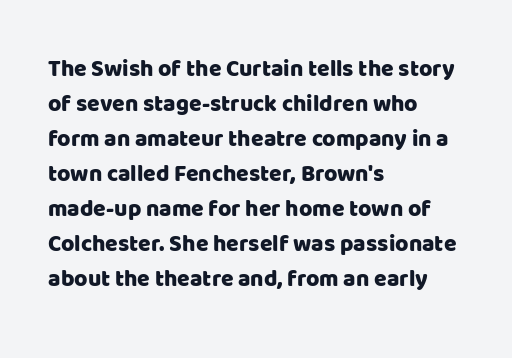
Left-aligned paragraph, ragged on the right. This sample uses an upright cut, with every glyph sitting square on the baseline. Only glyphs here, with clear space below each row. In terms of letterspacing, this is plain default setting. The line-height multiplier appears to be the usual default.
